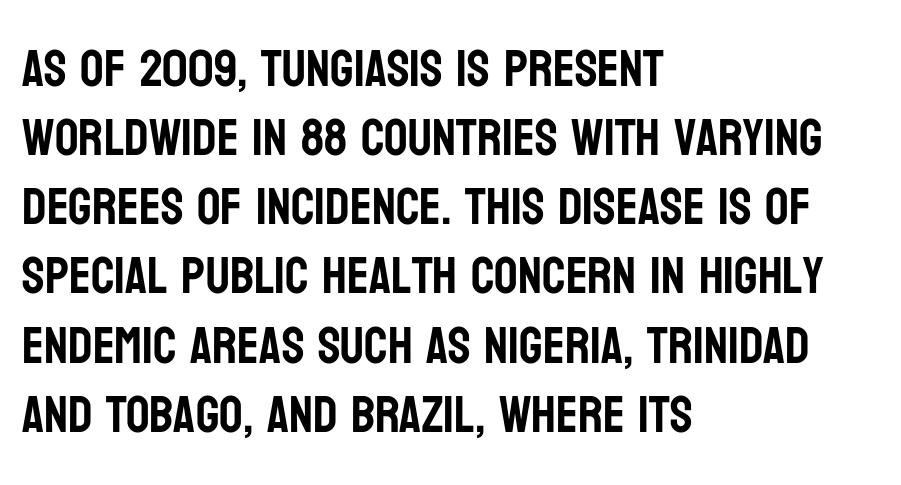
The image shows 52 px condensed sans-serif type, upright; set left-aligned, normal line spacing (1.33x), normal letter spacing, not underlined; low stroke contrast and a large x-height.
